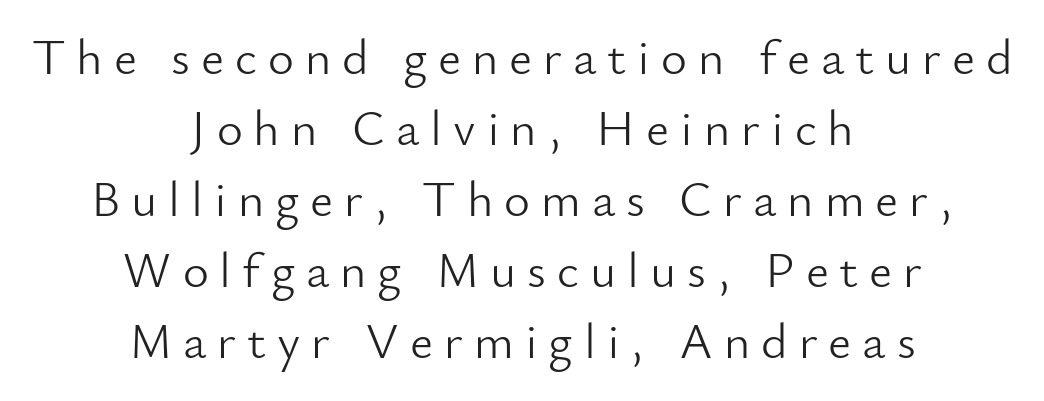
The image shows 50 px light sans-serif type, upright; set centered, normal line spacing (1.42x), unusually wide letter spacing (+0.22 em), not underlined; low stroke contrast and a small x-height.
